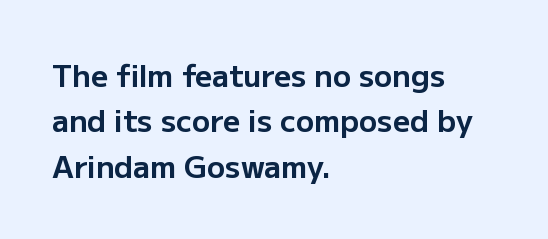
Q: Is the text bold? A: Yes.
Q: Is the text italic (slanted)? A: No, it is upright.
Q: Is the typeface a serif or a sans-serif typeface? A: Sans-serif.
Q: Is the text underlined? A: No.
Q: How is the paragraph aligned? A: Left-aligned.
Q: Is the spacing between letters normal or unusually wide? A: Normal.
Q: Is the spacing between lines tight, normal or loose? A: Normal.
Q: Width (condensed, normal, or wide)? A: Normal.
Q: Stroke contrast? A: Low.
Q: x-height? A: Medium.
Q: Monospaced? A: No.
